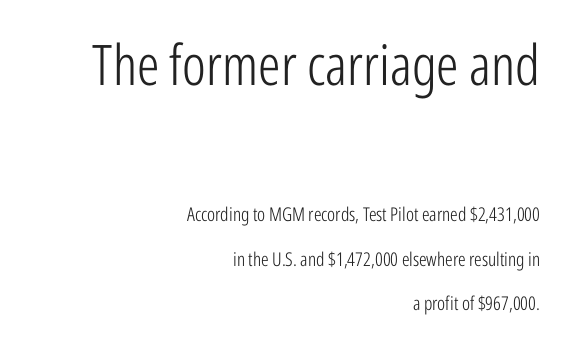
{"serif": "no", "italic": "no", "bold": "no", "weight": "light", "width": "condensed", "stroke_contrast": "low", "x_height": "medium", "monospaced": "no", "underline": "no", "align": "right", "line_spacing": "loose", "line_spacing_ratio": 2.33, "letter_spacing": "normal", "letter_spacing_em": 0.0, "larger_block": "first", "size_ratio": 2.95, "glyph_px": 56}
